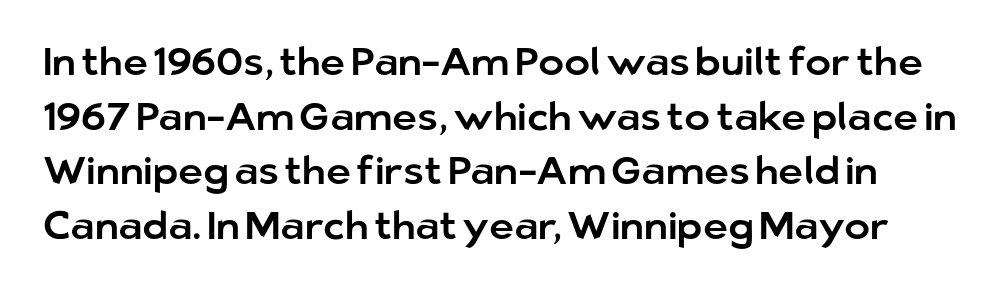
The image shows 39 px sans-serif type, upright; set normal line spacing (1.4x), normal letter spacing, not underlined; low stroke contrast and a medium x-height.
